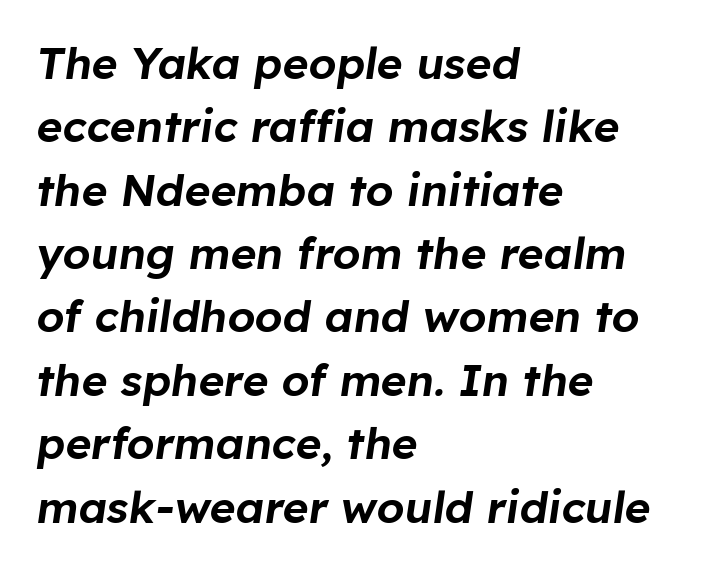
In terms of leading, this rendering sits right in the middle. Words appear dense and cohesive because spacing is normal. Proportional: the letters do not fall into vertical columns. A typesetter would mark this as italic. Just letters on the line, the space beneath them empty. Line beginnings align vertically; line endings do not.
